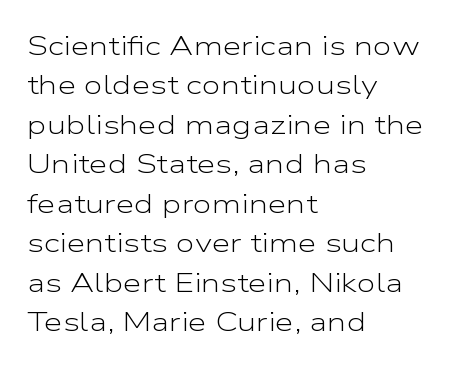
Q: Is the text bold? A: No.
Q: Is the text italic (slanted)? A: No, it is upright.
Q: Is the text underlined? A: No.
Q: How is the paragraph aligned? A: Left-aligned.
Q: Is the spacing between letters normal or unusually wide? A: Normal.
Q: Is the spacing between lines tight, normal or loose? A: Normal.
